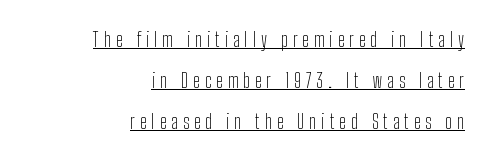
{"italic": "no", "bold": "no", "underline": "yes", "align": "right", "line_spacing": "loose", "line_spacing_ratio": 2.05, "letter_spacing": "wide", "letter_spacing_em": 0.25, "glyph_px": 20}
